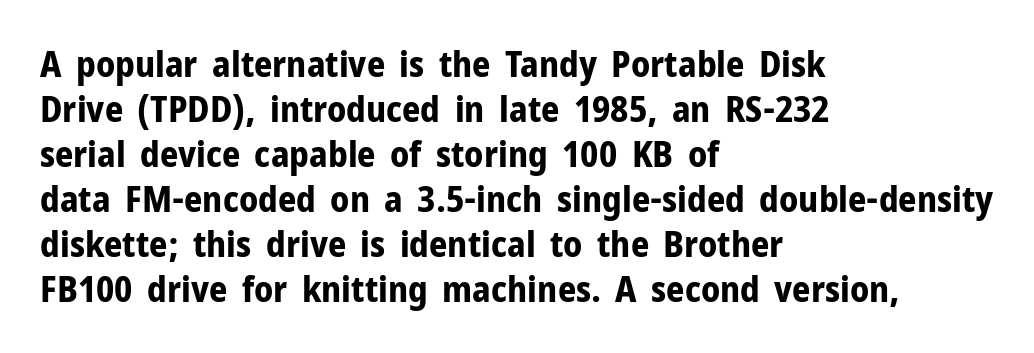
The image shows 36 px bold sans-serif type, upright; set left-aligned, normal line spacing (1.25x), normal letter spacing, not underlined; low stroke contrast and a medium x-height.
